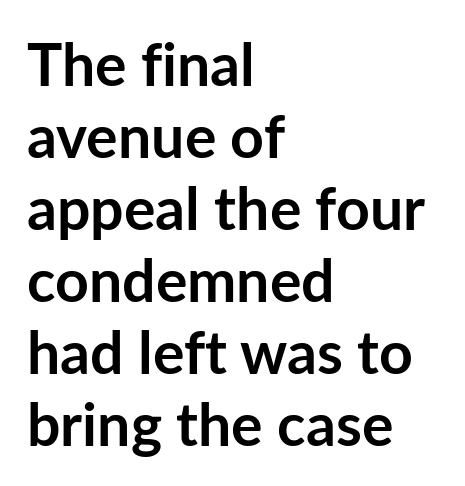
The rendering anchors every line to the left-hand side. Words appear dense and cohesive because spacing is normal. The baseline area is clear. This is roman type, the default non-slanted kind. The designer went with a sans here, leaving each stem footless.
